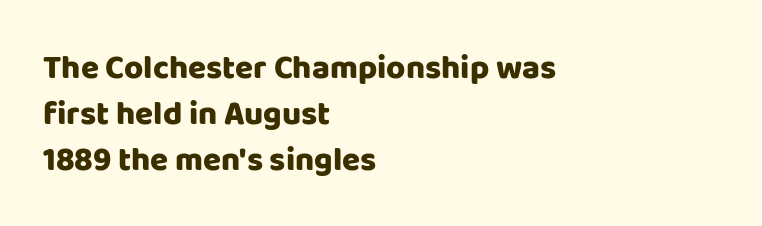
The image shows 33 px heavy sans-serif type, upright; set left-aligned, normal line spacing (1.39x), normal letter spacing, not underlined; low stroke contrast and a large x-height.
